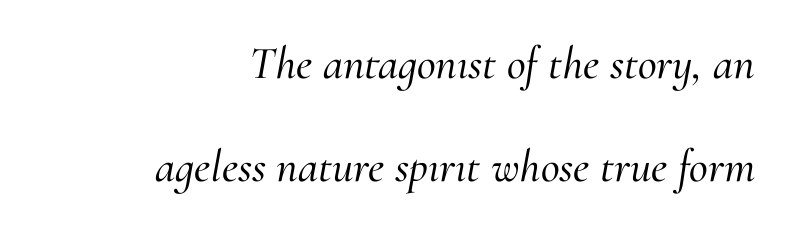
Each letter keeps its own natural width here, so spacing adapts to shape. Successive baselines arrive slowly, with a big drop between each. The line texture is even and compact thanks to regular tracking. Yep, those are serifs on the letters. The glyphs look as if they've been sheared to an angle.
